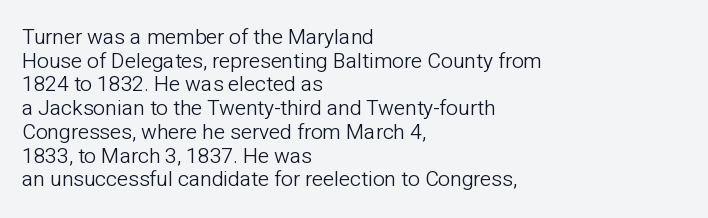
The image shows 21 px text type, upright; set left-aligned, tight line spacing (1.13x), normal letter spacing, not underlined.
